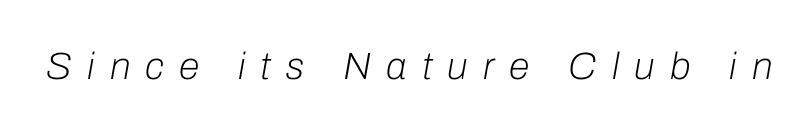
Clear beneath every line of the passage. Is the stroke heavy? The answer is a plain regular-or-lighter. Inter-character spacing is expanded well beyond the font's built-in metrics. The rendering uses natural spacing where letterforms have individual widths. Observe the lean: these are italic letterforms.
